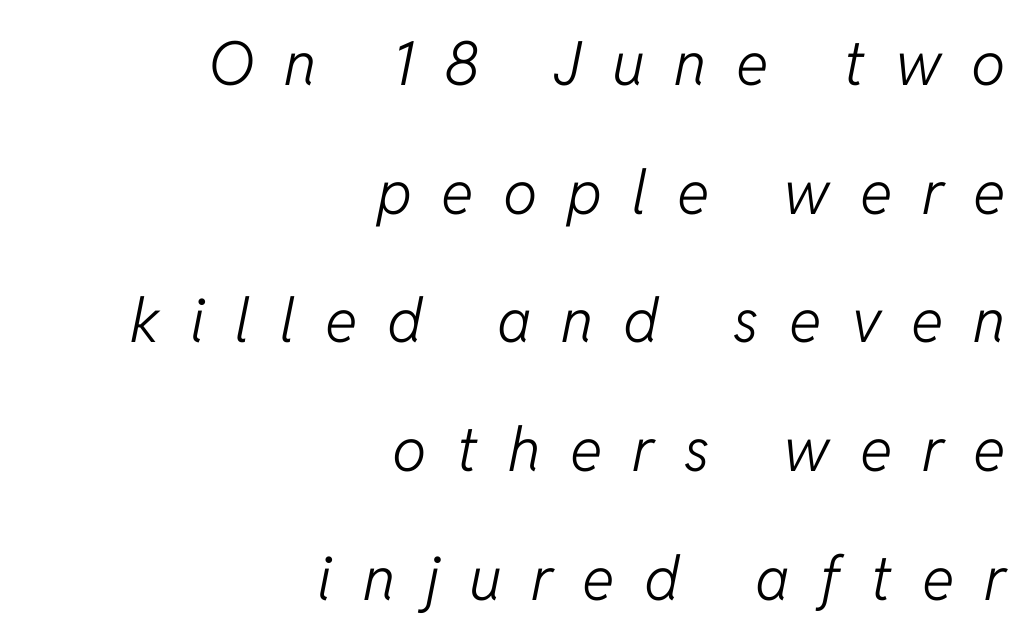
The image shows 61 px light type, italic (leaning right); set right-aligned, loose line spacing (2.11x), unusually wide letter spacing (+0.49 em), not underlined; low stroke contrast and a medium x-height.
